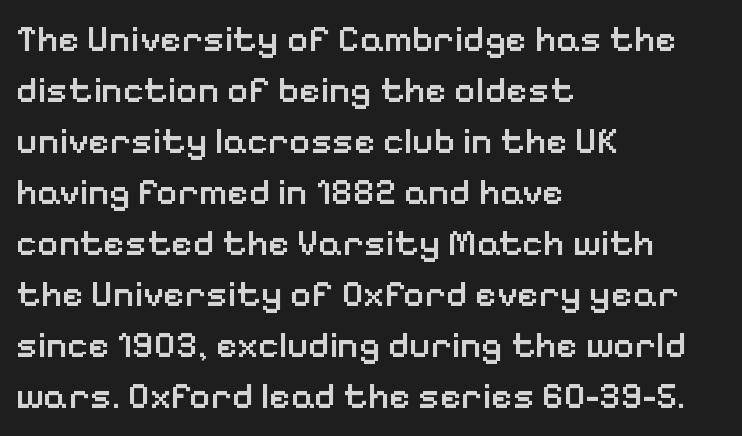
Q: Is the text bold? A: Semi-bold.
Q: Is the text italic (slanted)? A: No, it is upright.
Q: Is the typeface a serif or a sans-serif typeface? A: Sans-serif.
Q: Is the text underlined? A: No.
Q: How is the paragraph aligned? A: Left-aligned.
Q: Is the spacing between letters normal or unusually wide? A: Normal.
Q: Is the spacing between lines tight, normal or loose? A: Normal.
Q: Width (condensed, normal, or wide)? A: Normal.
Q: Stroke contrast? A: Low.
Q: x-height? A: Medium.
Q: Monospaced? A: No.
